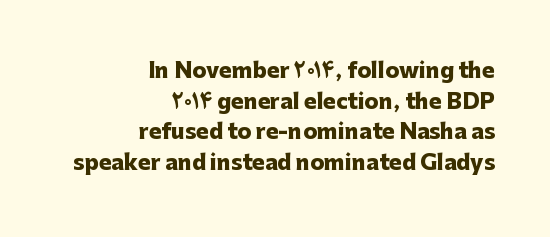
The image shows 21 px bold type, upright; set right-aligned, normal line spacing (1.46x), normal letter spacing, not underlined.
